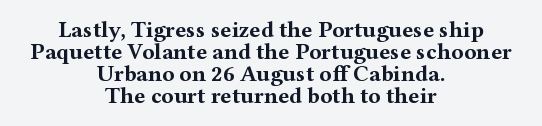
The image shows 23 px bold type, upright; set centered, tight line spacing (0.96x), normal letter spacing, not underlined.
